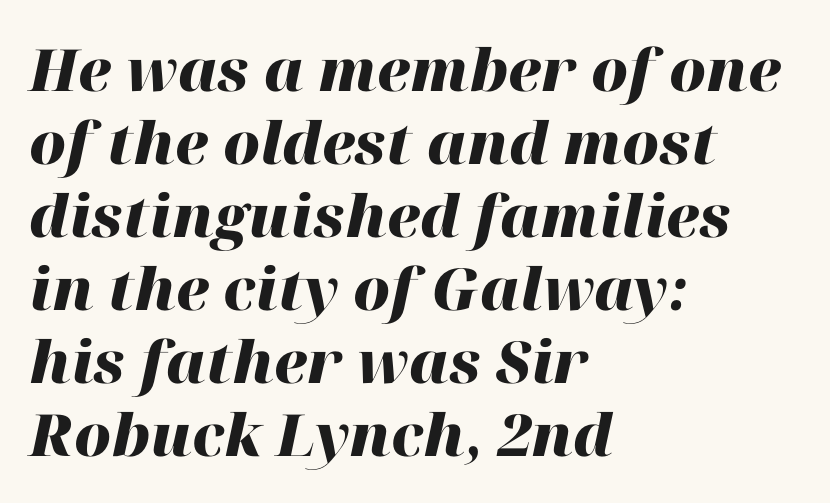
{"italic": "yes", "lean": "right", "slant_degrees": 12, "bold": "yes", "weight": "heavy", "width": "normal", "stroke_contrast": "high", "x_height": "medium", "monospaced": "no", "underline": "no", "align": "left", "line_spacing": "normal", "line_spacing_ratio": 1.26, "letter_spacing": "normal", "letter_spacing_em": 0.0, "glyph_px": 58}
